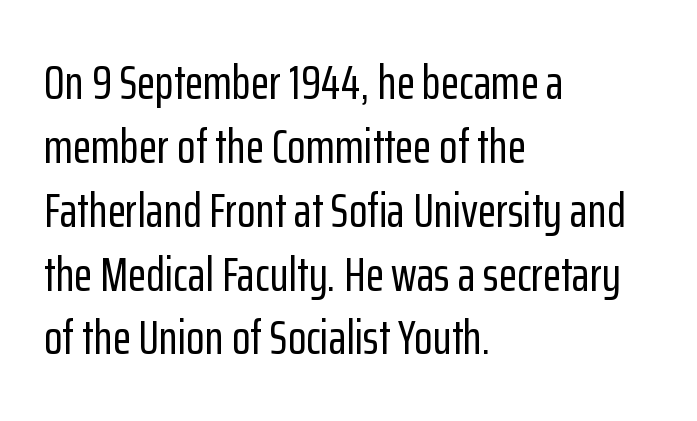
The image shows 48 px condensed sans-serif type, upright; set left-aligned, normal line spacing (1.33x), normal letter spacing, not underlined; low stroke contrast and a medium x-height.
